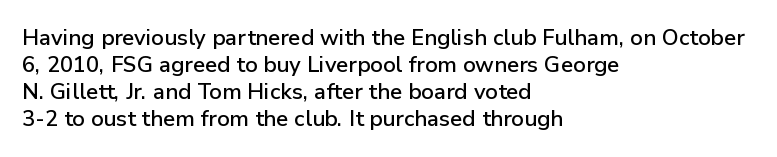
Q: Is the text italic (slanted)? A: No, it is upright.
Q: Is the text underlined? A: No.
Q: How is the paragraph aligned? A: Left-aligned.
Q: Is the spacing between letters normal or unusually wide? A: Normal.
